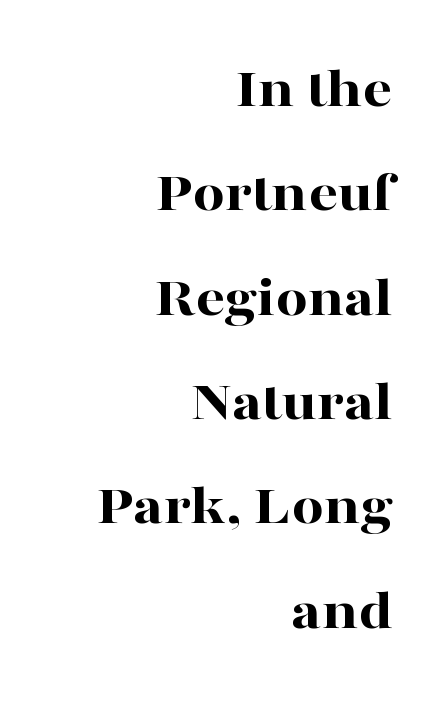
{"serif": "yes", "italic": "no", "bold": "yes", "weight": "bold", "width": "wide", "stroke_contrast": "high", "x_height": "medium", "monospaced": "no", "underline": "no", "align": "right", "line_spacing_ratio": 1.83, "letter_spacing": "normal", "letter_spacing_em": 0.0, "glyph_px": 57}
